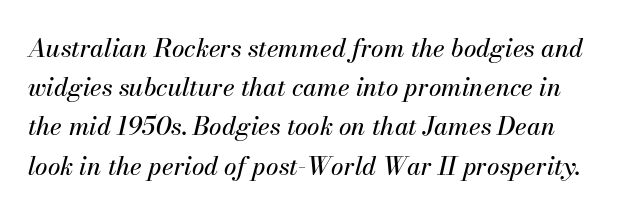
Q: Is the text italic (slanted)? A: Yes, it leans right by about 13 degrees.
Q: Is the text underlined? A: No.
Q: Is the spacing between letters normal or unusually wide? A: Normal.
Q: Is the spacing between lines tight, normal or loose? A: Normal.
